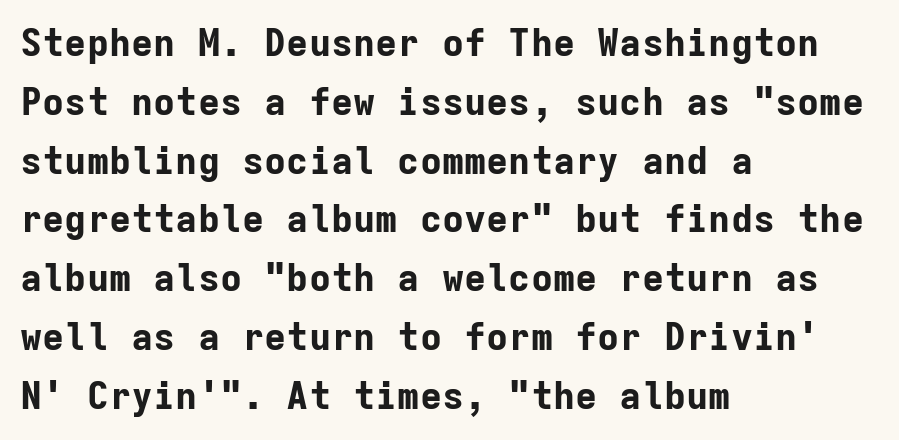
The image shows 37 px bold sans-serif type, upright, monospaced; set left-aligned, normal line spacing (1.59x), normal letter spacing, not underlined; low stroke contrast and a medium x-height.
